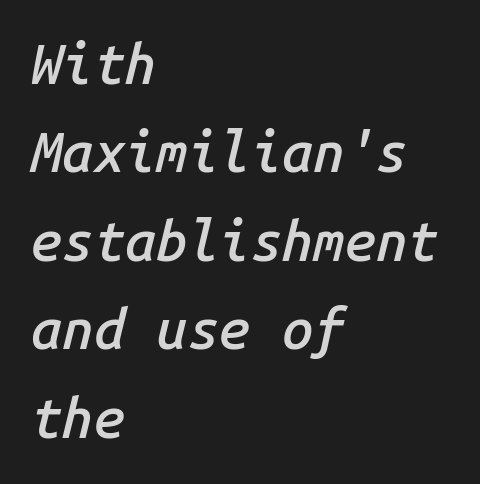
Q: Is the text bold? A: Semi-bold.
Q: Is the text italic (slanted)? A: Yes, it leans right by about 14 degrees.
Q: Is the text underlined? A: No.
Q: How is the paragraph aligned? A: Left-aligned.
Q: Is the spacing between letters normal or unusually wide? A: Normal.
Q: Is the spacing between lines tight, normal or loose? A: Normal.
Q: Width (condensed, normal, or wide)? A: Normal.
Q: Stroke contrast? A: Low.
Q: x-height? A: Medium.
Q: Monospaced? A: Yes.
